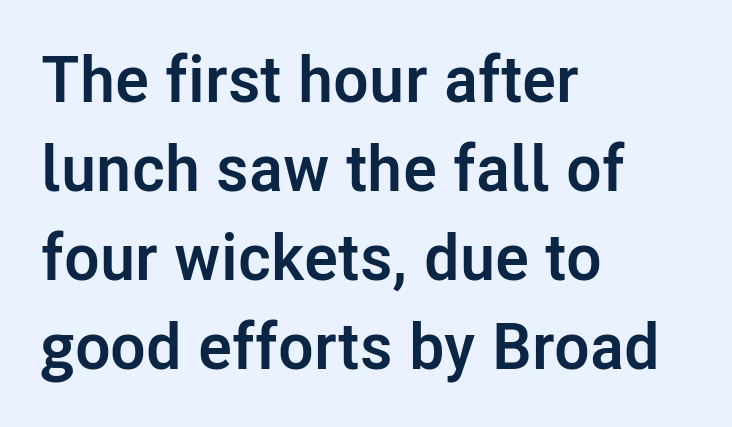
The image shows 65 px semibold sans-serif type, upright; set left-aligned, normal line spacing (1.37x), normal letter spacing, not underlined; low stroke contrast and a medium x-height.
